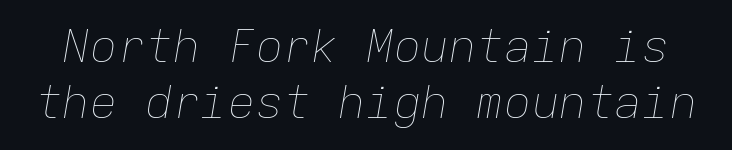
Descenders are the only things crossing below the line. Italic: yes, the glyphs are oblique. Compared with typical body copy, the letter spacing here is the same. The font sits on the lighter half of the weight spectrum, regular included. Do the characters align in a grid? Yes, the font is monospaced.
